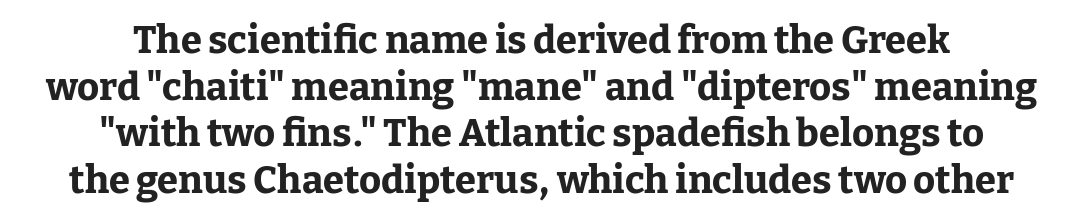
The image shows 38 px bold serif type, upright; set centered, line spacing 1.23x, normal letter spacing, not underlined; low stroke contrast and a medium x-height.
